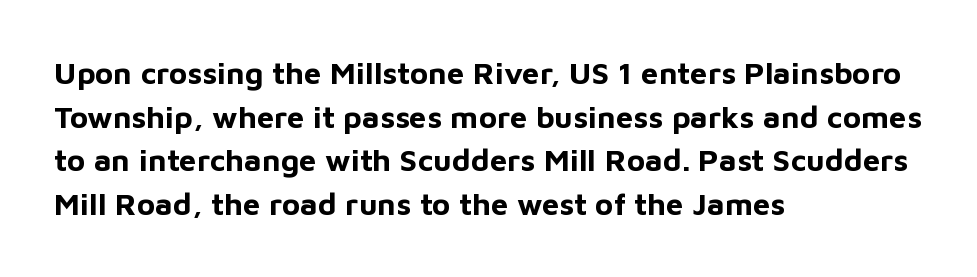
Q: Is the text bold? A: Yes.
Q: Is the text italic (slanted)? A: No, it is upright.
Q: Is the typeface a serif or a sans-serif typeface? A: Sans-serif.
Q: Is the text underlined? A: No.
Q: How is the paragraph aligned? A: Left-aligned.
Q: Is the spacing between letters normal or unusually wide? A: Normal.
Q: Is the spacing between lines tight, normal or loose? A: Normal.
Q: Width (condensed, normal, or wide)? A: Normal.
Q: Stroke contrast? A: Low.
Q: x-height? A: Medium.
Q: Monospaced? A: No.
